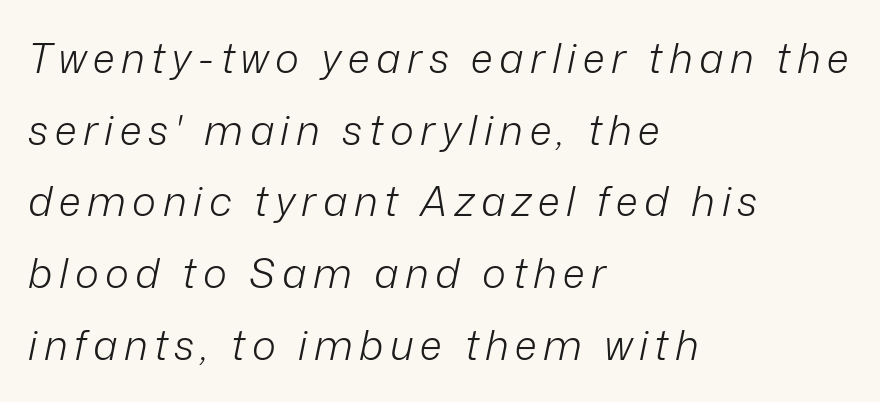
Compared with ordinary roman type, these characters are visibly tilted. Honestly, there is no underline to notice here at all. The ragged edge is on the right, which tells us the setting is flush left. Note the varied advance widths — an 'i' is clearly narrower than an 'm'. Weight class: somewhere from thin through regular.
